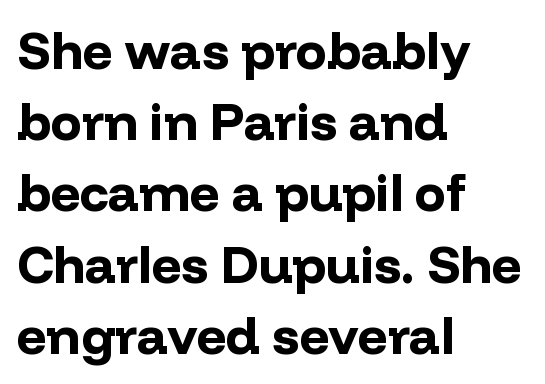
{"serif": "no", "italic": "no", "bold": "yes", "weight": "bold", "width": "normal", "stroke_contrast": "low", "x_height": "medium", "monospaced": "no", "underline": "no", "align": "left", "line_spacing": "normal", "line_spacing_ratio": 1.37, "letter_spacing": "normal", "letter_spacing_em": 0.0, "glyph_px": 52}
